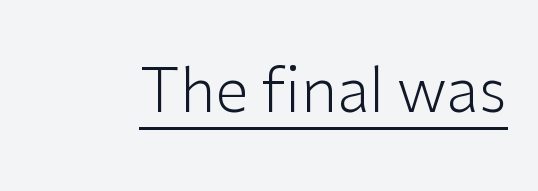
The image shows 61 px light sans-serif type, upright; set normal letter spacing, underlined; low stroke contrast and a medium x-height.
